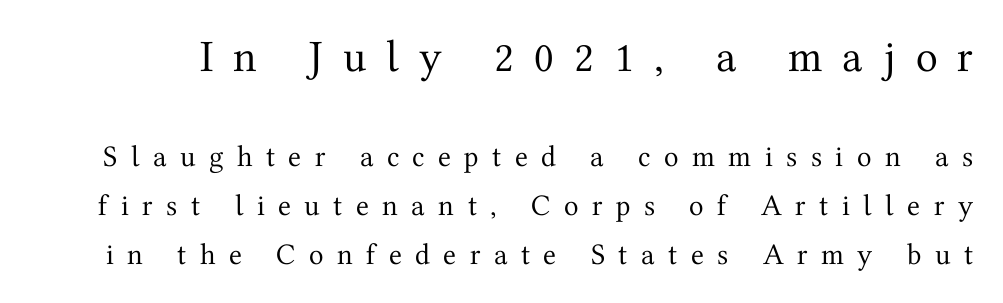
Q: Is the text bold? A: No.
Q: Is the text italic (slanted)? A: No, it is upright.
Q: Is the typeface a serif or a sans-serif typeface? A: Serif.
Q: Is the text underlined? A: No.
Q: Is the spacing between letters normal or unusually wide? A: Unusually wide.
Q: Is the spacing between lines tight, normal or loose? A: Normal.
Q: Which block of text is set in a larger size, the first (top) or the second (bottom)? A: The first (top) one.
Q: Width (condensed, normal, or wide)? A: Normal.
Q: Stroke contrast? A: Medium.
Q: x-height? A: Medium.
Q: Monospaced? A: No.
